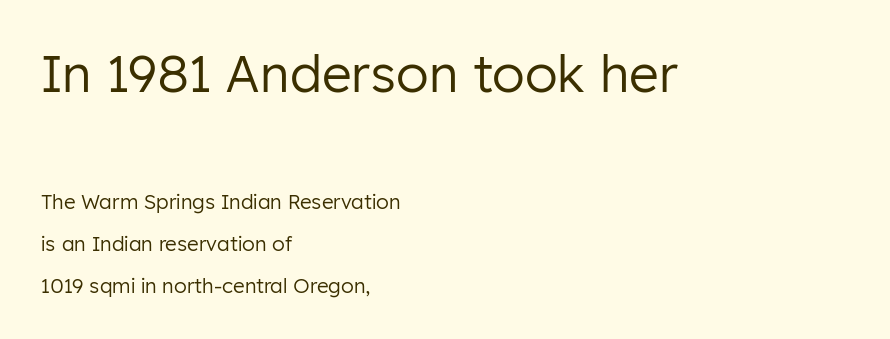
{"serif": "no", "italic": "no", "bold": "no", "weight": "regular", "width": "normal", "stroke_contrast": "low", "x_height": "medium", "monospaced": "no", "underline": "no", "align": "left", "line_spacing": "loose", "line_spacing_ratio": 2.1, "letter_spacing": "normal", "letter_spacing_em": 0.0, "larger_block": "first", "size_ratio": 2.55, "glyph_px": 51}
